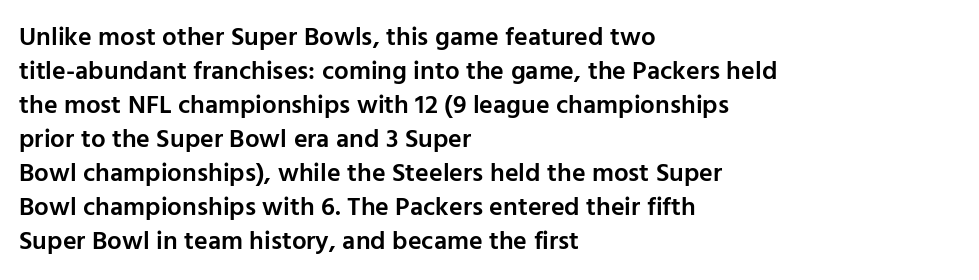
{"italic": "no", "bold": "semi", "underline": "no", "align": "left", "line_spacing": "normal", "line_spacing_ratio": 1.31, "letter_spacing": "normal", "letter_spacing_em": 0.0, "glyph_px": 26}
